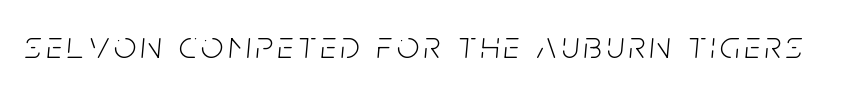
{"italic": "yes", "lean": "right", "slant_degrees": 5, "bold": "no", "weight": "light", "width": "condensed", "stroke_contrast": "low", "x_height": "large", "monospaced": "no", "underline": "no", "glyph_px": 39}
